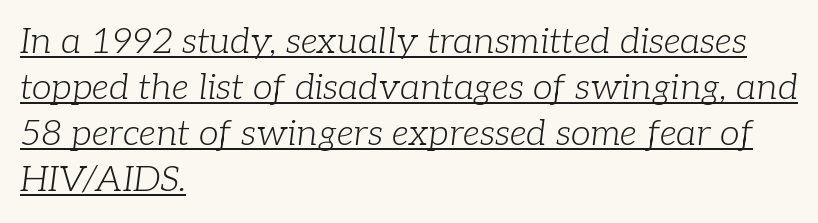
{"serif": "yes", "italic": "yes", "lean": "right", "slant_degrees": 7, "bold": "no", "weight": "light", "width": "normal", "stroke_contrast": "low", "x_height": "medium", "monospaced": "no", "underline": "yes", "align": "left", "line_spacing": "normal", "line_spacing_ratio": 1.28, "letter_spacing": "normal", "letter_spacing_em": 0.0, "glyph_px": 36}
